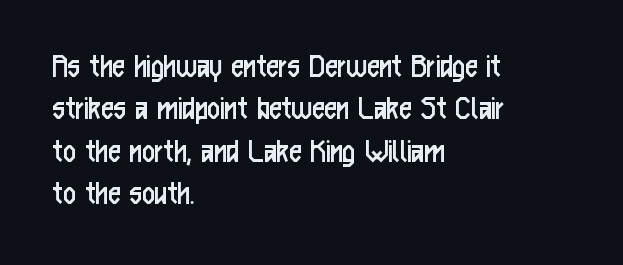
{"serif": "no", "italic": "no", "bold": "no", "weight": "regular", "width": "condensed", "stroke_contrast": "low", "x_height": "medium", "monospaced": "no", "underline": "no", "align": "left", "line_spacing_ratio": 1.21, "letter_spacing": "normal", "letter_spacing_em": 0.0, "glyph_px": 35}
